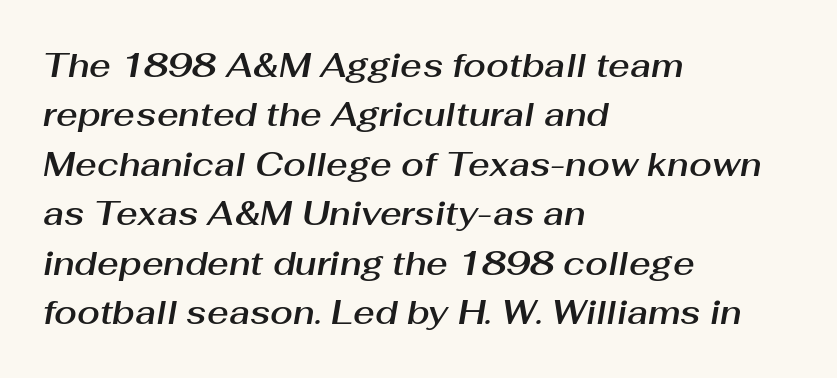
Q: Is the text italic (slanted)? A: Yes, it leans right by about 10 degrees.
Q: Is the text underlined? A: No.
Q: How is the paragraph aligned? A: Left-aligned.
Q: Is the spacing between letters normal or unusually wide? A: Normal.
Q: Is the spacing between lines tight, normal or loose? A: Normal.
Q: Width (condensed, normal, or wide)? A: Normal.
Q: Stroke contrast? A: Medium.
Q: x-height? A: Medium.
Q: Monospaced? A: No.
